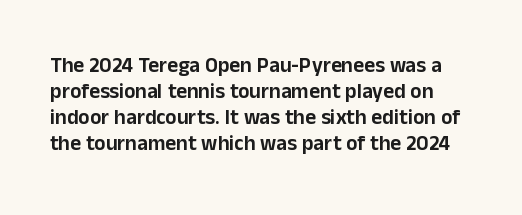
{"italic": "no", "underline": "no", "line_spacing_ratio": 1.24, "letter_spacing": "normal", "letter_spacing_em": 0.0, "glyph_px": 21}
